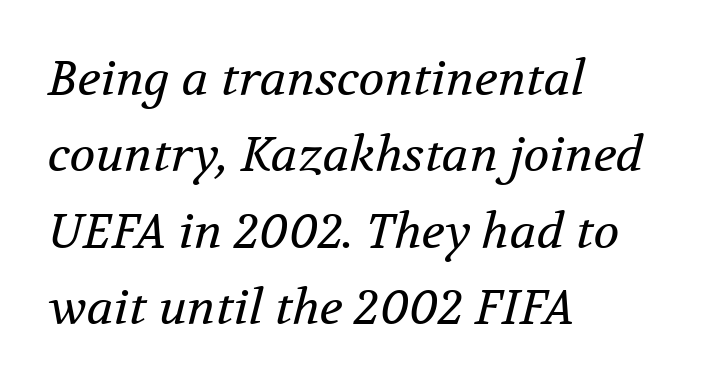
{"serif": "yes", "italic": "yes", "lean": "right", "slant_degrees": 12, "bold": "no", "weight": "regular", "width": "normal", "stroke_contrast": "medium", "x_height": "medium", "monospaced": "no", "underline": "no", "align": "left", "line_spacing": "normal", "line_spacing_ratio": 1.59, "letter_spacing": "normal", "letter_spacing_em": 0.0, "glyph_px": 48}
